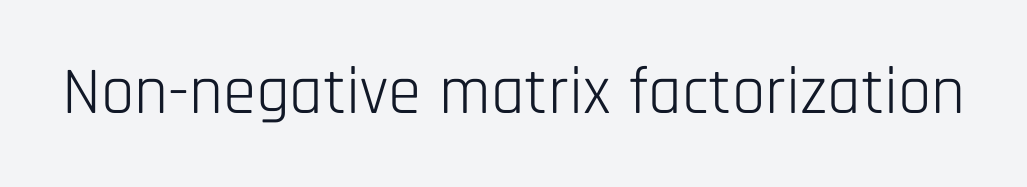
The image shows 67 px light, condensed sans-serif type, upright; set normal letter spacing, not underlined; low stroke contrast and a large x-height.
